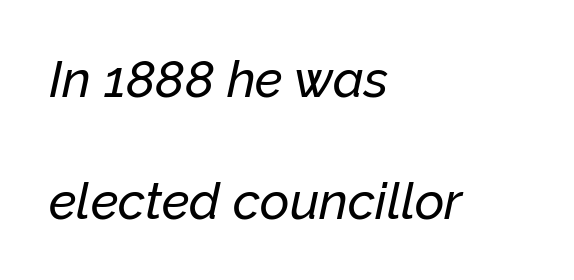
Students, observe: this is what heavily led, spacious text looks like. Compared with ordinary roman type, these characters are visibly tilted. The letters advance in unequal steps, a hallmark of proportional type. These lines keep a tight, regular rhythm from letter to letter. Reading down the block, your eye returns to a fixed left position each line.
